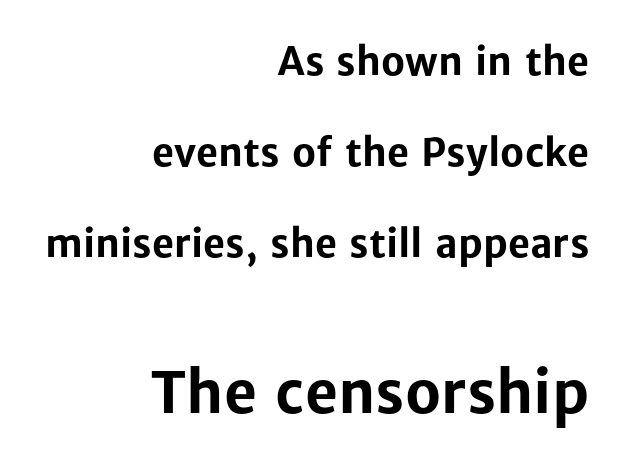
The image shows 57 px bold sans-serif type, upright; set right-aligned, loose line spacing (2.4x), normal letter spacing, not underlined; the second (bottom) block is 1.5x larger; low stroke contrast and a medium x-height.
